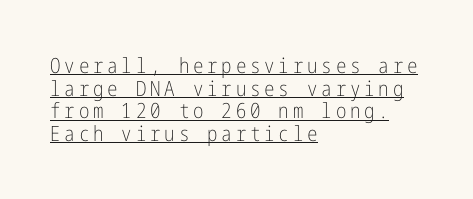
The image shows 21 px text type, upright; set left-aligned, tight line spacing (1.08x), underlined.
